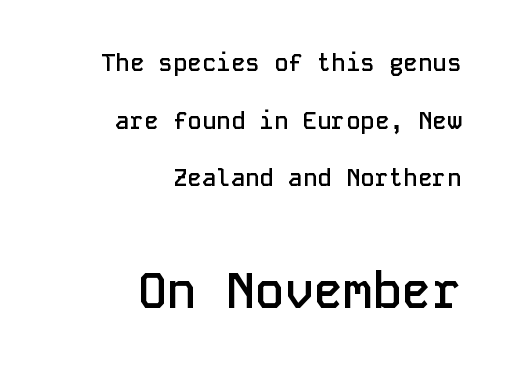
Is there any slant? The stems are plumb. The lines are spread far apart with generous leading. This rendering employs a face without finishing strokes, i.e., a sans-serif. Letter spacing: default. Where is the straight margin? On the right.
